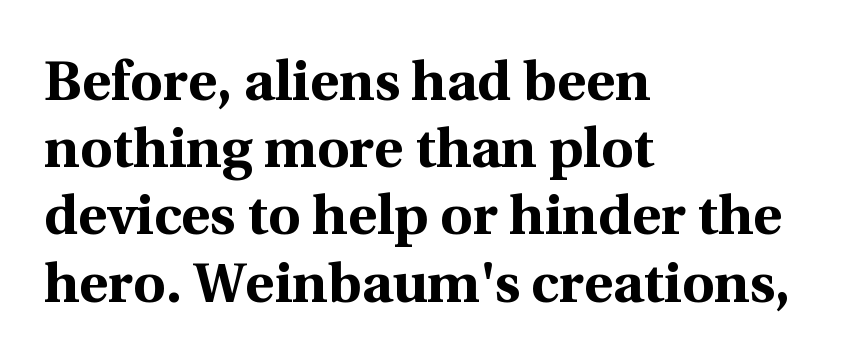
The image shows 56 px bold serif type, upright; set left-aligned, line spacing 1.2x, normal letter spacing, not underlined; a medium x-height.
